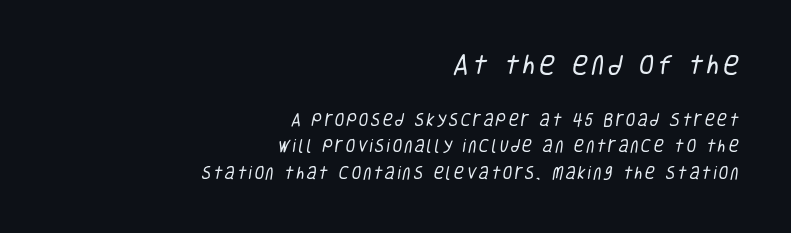
The image shows 22 px text type; set right-aligned, line spacing 1.88x, not underlined; the first (top) block is 1.57x larger.
